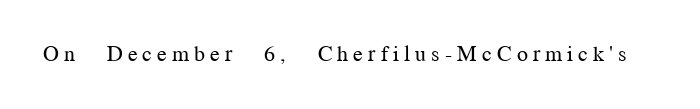
The image shows 22 px text type, upright; set unusually wide letter spacing (+0.23 em), not underlined.
